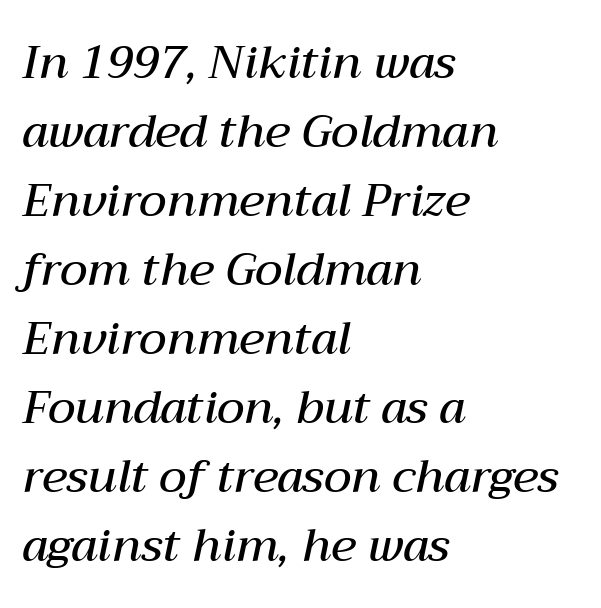
The image shows 46 px semibold type, italic (leaning right); set left-aligned, normal line spacing (1.5x), normal letter spacing, not underlined; medium stroke contrast and a medium x-height.
